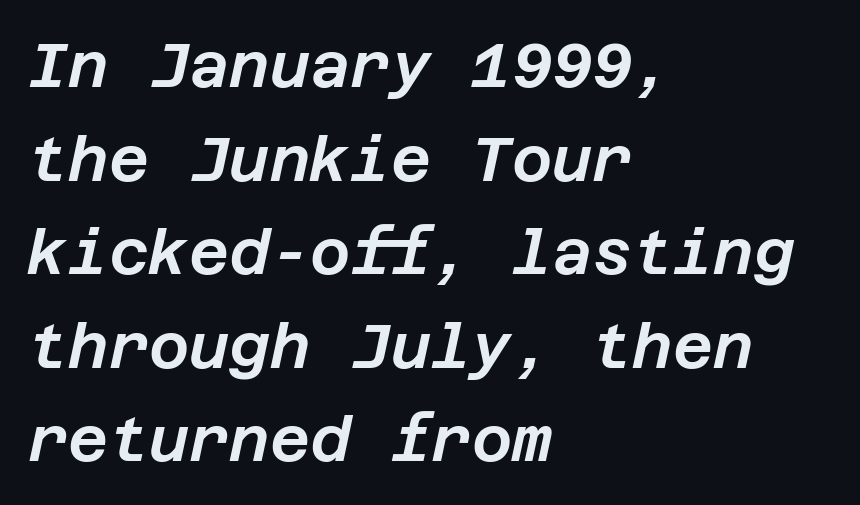
The whole block is typeset with a tilt. Nobody drew a line under any word here. This sample uses plain, unmodified letter spacing. A normal amount of white space separates one row of letters from the next. Horizontally, the lines are justified to the leading edge only.
